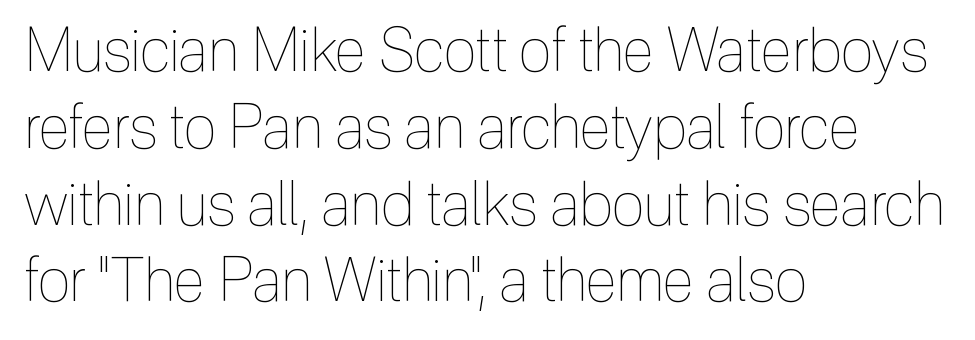
The image shows 60 px thin, condensed type, upright; set left-aligned, normal line spacing (1.28x), normal letter spacing, not underlined; a medium x-height.
